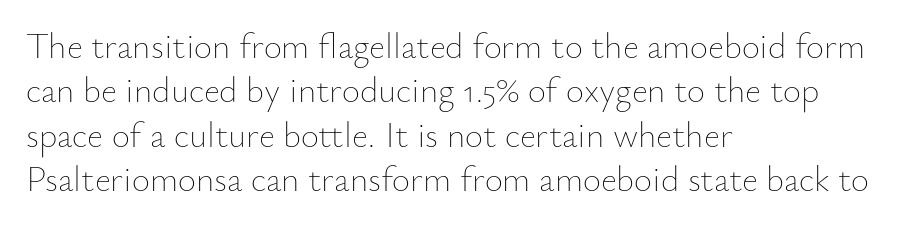
The image shows 35 px thin type, upright; set left-aligned, normal line spacing (1.27x), normal letter spacing, not underlined; low stroke contrast and a small x-height.
